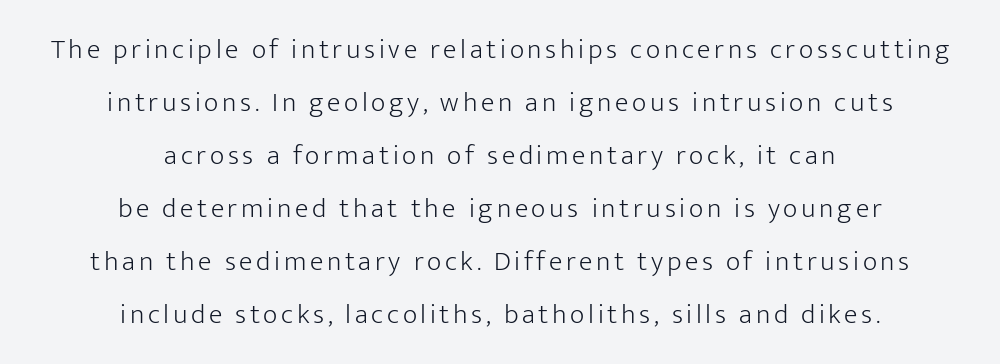
Q: Is the text bold? A: No.
Q: Is the text italic (slanted)? A: No, it is upright.
Q: Is the typeface a serif or a sans-serif typeface? A: Sans-serif.
Q: Is the text underlined? A: No.
Q: How is the paragraph aligned? A: Centered.
Q: Width (condensed, normal, or wide)? A: Normal.
Q: Stroke contrast? A: Low.
Q: x-height? A: Medium.
Q: Monospaced? A: No.
